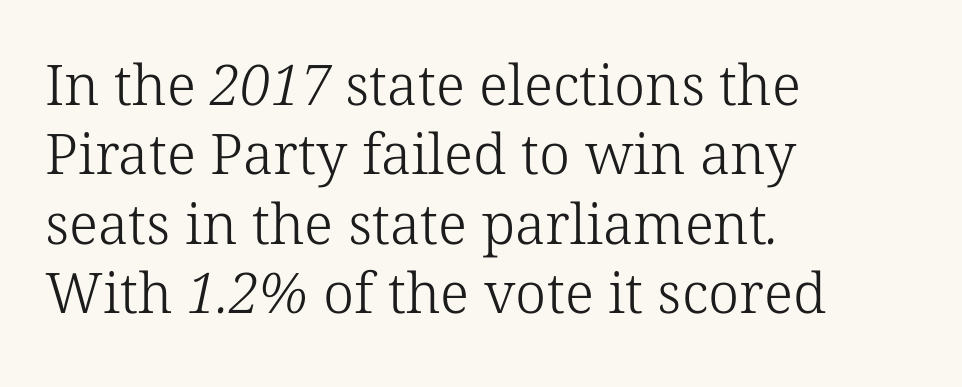
Q: Is the text bold? A: No.
Q: Is the typeface a serif or a sans-serif typeface? A: Serif.
Q: Is the text underlined? A: No.
Q: How is the paragraph aligned? A: Left-aligned.
Q: Is the spacing between letters normal or unusually wide? A: Normal.
Q: Width (condensed, normal, or wide)? A: Normal.
Q: Stroke contrast? A: Low.
Q: x-height? A: Medium.
Q: Monospaced? A: No.
